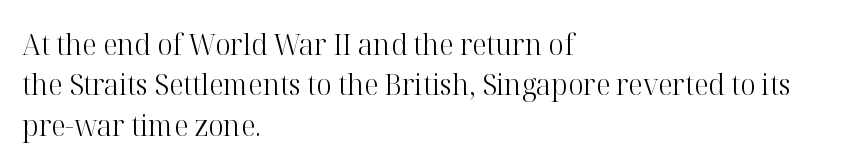
The image shows 30 px light serif type, upright; set left-aligned, normal line spacing (1.35x), normal letter spacing, not underlined; high stroke contrast and a medium x-height.
